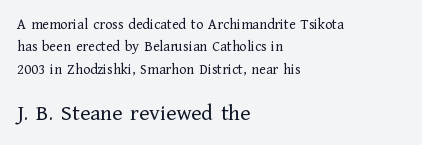
Does the lettering tilt? It doesn't — this is upright. The later block is typeset at a bigger size than the earlier block. What's the leading like? Ordinary, nothing unusual. The space beneath each line is pristine and unruled.
